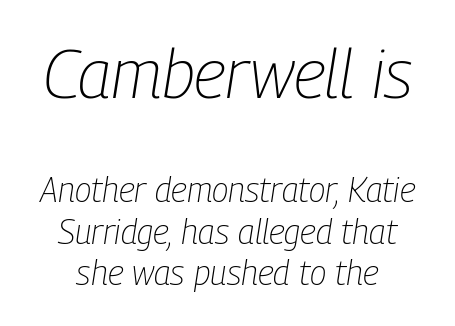
The image shows 68 px light, condensed type, italic (leaning right); set line spacing 1.22x, normal letter spacing, not underlined; the first (top) block is 2.0x larger; low stroke contrast and a medium x-height.
